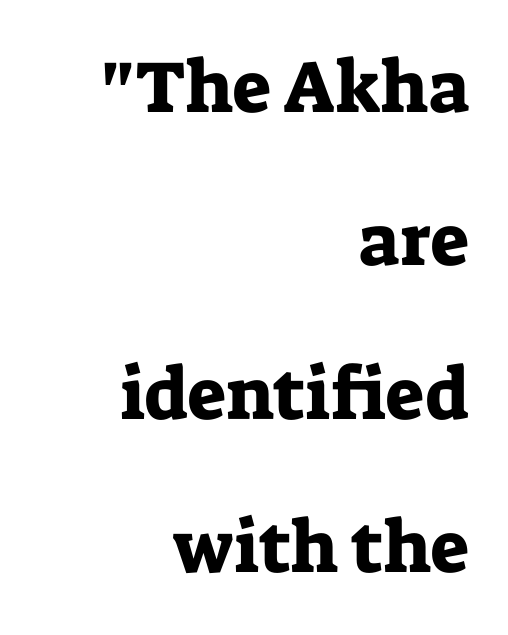
Q: Is the text italic (slanted)? A: No, it is upright.
Q: Is the typeface a serif or a sans-serif typeface? A: Serif.
Q: Is the text underlined? A: No.
Q: How is the paragraph aligned? A: Right-aligned.
Q: Is the spacing between letters normal or unusually wide? A: Normal.
Q: Is the spacing between lines tight, normal or loose? A: Loose.
Q: Width (condensed, normal, or wide)? A: Normal.
Q: Stroke contrast? A: Low.
Q: x-height? A: Medium.
Q: Monospaced? A: No.
